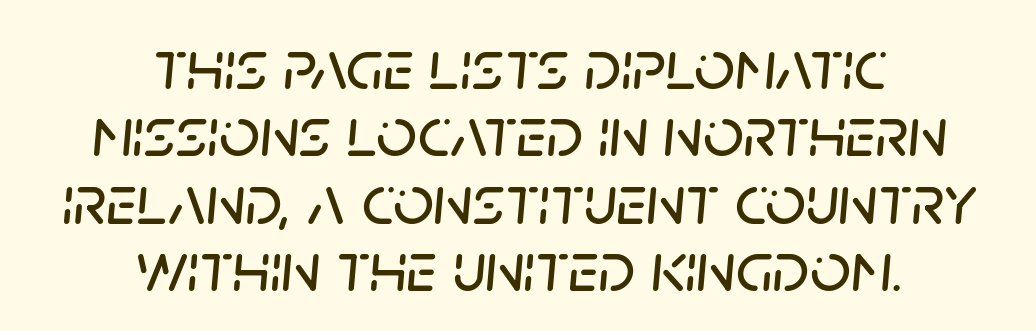
The image shows 71 px text type, italic (leaning right); set centered, tight line spacing (0.95x), normal letter spacing, not underlined; low stroke contrast and a large x-height.
